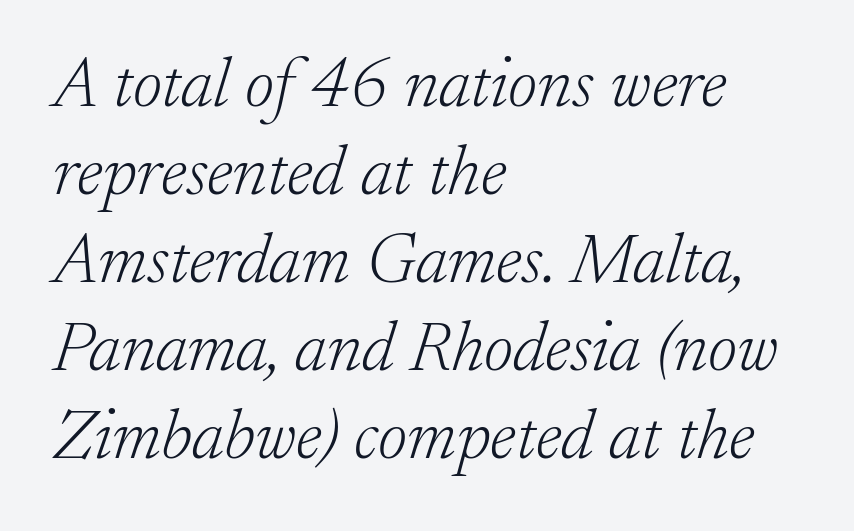
Q: Is the text bold? A: No.
Q: Is the text italic (slanted)? A: Yes, it leans right by about 17 degrees.
Q: Is the typeface a serif or a sans-serif typeface? A: Serif.
Q: Is the text underlined? A: No.
Q: How is the paragraph aligned? A: Left-aligned.
Q: Is the spacing between letters normal or unusually wide? A: Normal.
Q: Width (condensed, normal, or wide)? A: Normal.
Q: Stroke contrast? A: Low.
Q: x-height? A: Small.
Q: Monospaced? A: No.
